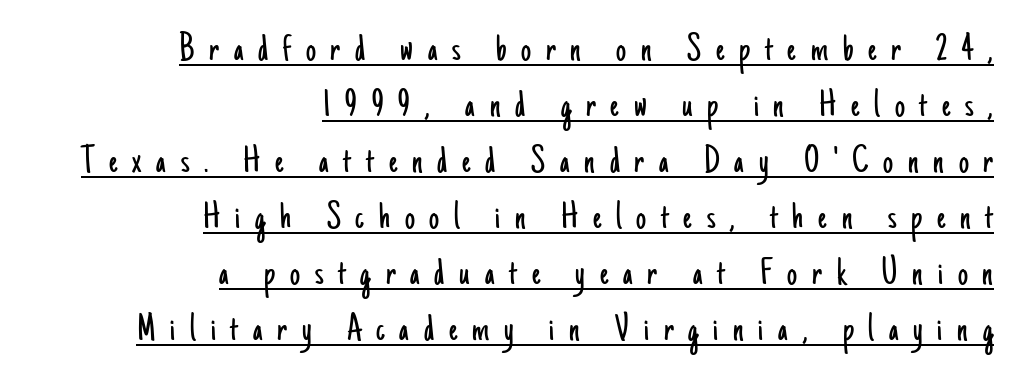
Q: Is the text bold? A: No.
Q: Is the text italic (slanted)? A: No, it is upright.
Q: Is the typeface a serif or a sans-serif typeface? A: Sans-serif.
Q: Is the text underlined? A: Yes.
Q: How is the paragraph aligned? A: Right-aligned.
Q: Is the spacing between letters normal or unusually wide? A: Unusually wide.
Q: Is the spacing between lines tight, normal or loose? A: Normal.
Q: Width (condensed, normal, or wide)? A: Condensed.
Q: Stroke contrast? A: Low.
Q: x-height? A: Small.
Q: Monospaced? A: No.
